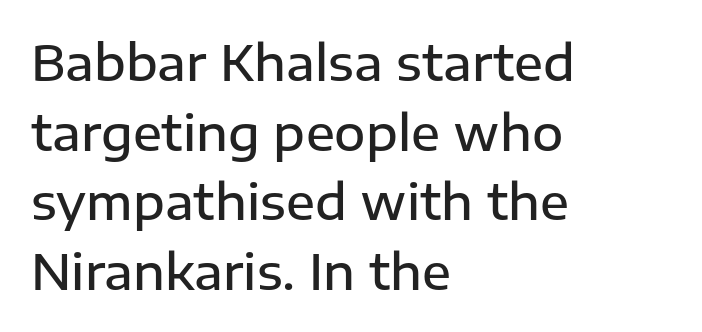
Q: Is the text bold? A: Semi-bold.
Q: Is the text italic (slanted)? A: No, it is upright.
Q: Is the typeface a serif or a sans-serif typeface? A: Sans-serif.
Q: Is the text underlined? A: No.
Q: How is the paragraph aligned? A: Left-aligned.
Q: Is the spacing between letters normal or unusually wide? A: Normal.
Q: Is the spacing between lines tight, normal or loose? A: Normal.
Q: Width (condensed, normal, or wide)? A: Normal.
Q: Stroke contrast? A: Low.
Q: x-height? A: Medium.
Q: Monospaced? A: No.
